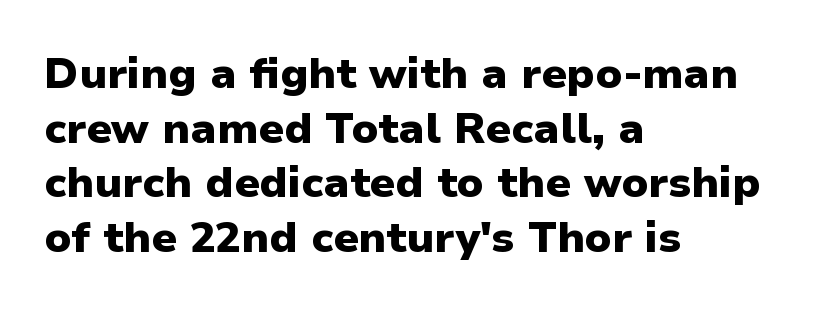
Q: Is the text bold? A: Yes.
Q: Is the text italic (slanted)? A: No, it is upright.
Q: Is the typeface a serif or a sans-serif typeface? A: Sans-serif.
Q: Is the text underlined? A: No.
Q: How is the paragraph aligned? A: Left-aligned.
Q: Is the spacing between letters normal or unusually wide? A: Normal.
Q: Is the spacing between lines tight, normal or loose? A: Normal.
Q: Width (condensed, normal, or wide)? A: Normal.
Q: Stroke contrast? A: Low.
Q: x-height? A: Medium.
Q: Monospaced? A: No.
